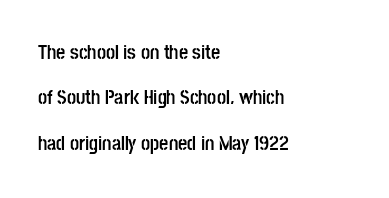
{"italic": "no", "bold": "yes", "underline": "no", "align": "left", "line_spacing": "loose", "line_spacing_ratio": 2.27, "letter_spacing": "normal", "letter_spacing_em": 0.0, "glyph_px": 20}
